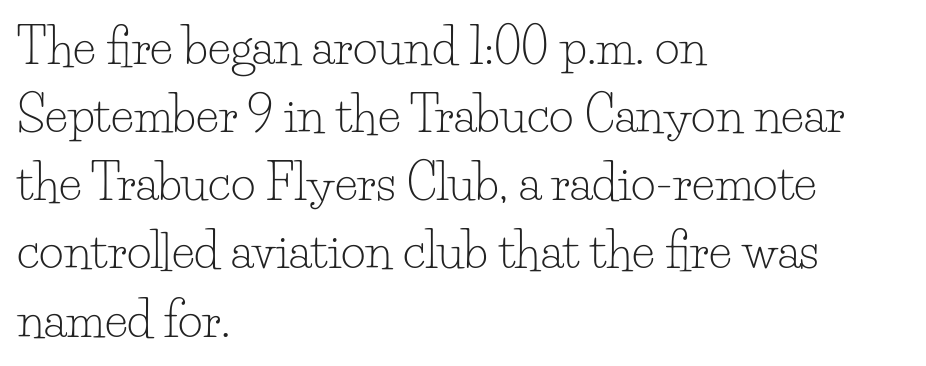
Q: Is the text bold? A: No.
Q: Is the text italic (slanted)? A: No, it is upright.
Q: Is the typeface a serif or a sans-serif typeface? A: Serif.
Q: Is the text underlined? A: No.
Q: How is the paragraph aligned? A: Left-aligned.
Q: Is the spacing between letters normal or unusually wide? A: Normal.
Q: Is the spacing between lines tight, normal or loose? A: Normal.
Q: Width (condensed, normal, or wide)? A: Normal.
Q: Stroke contrast? A: Low.
Q: x-height? A: Small.
Q: Monospaced? A: No.
